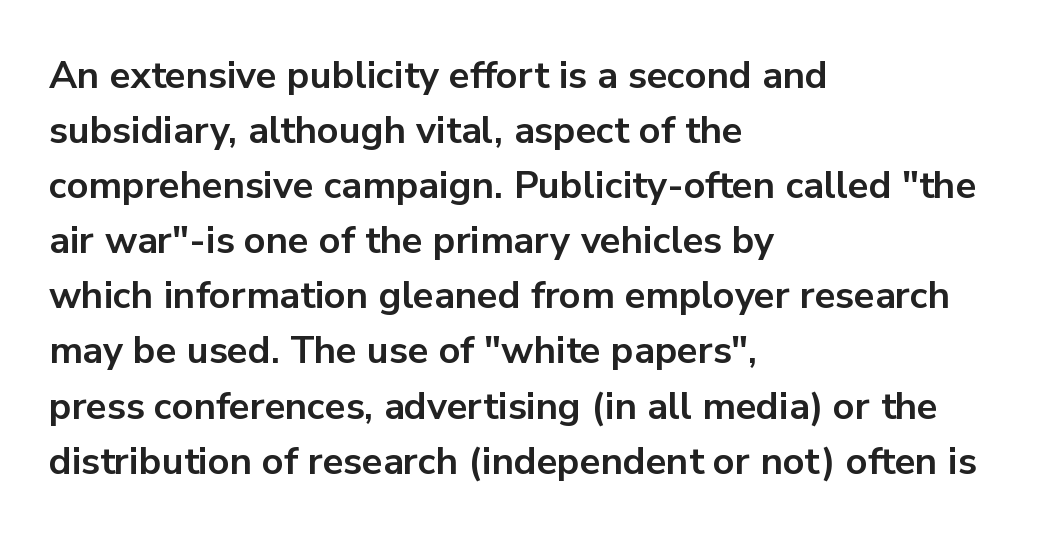
Rendered with straight, roman letterforms. Alignment: flush left. Check under the words: just untouched page. Looks like regular typesetting: each glyph gets only the width it needs. How are the letters spaced? Ordinarily, with no added tracking. The vertical gap from one line to the next is medium.
